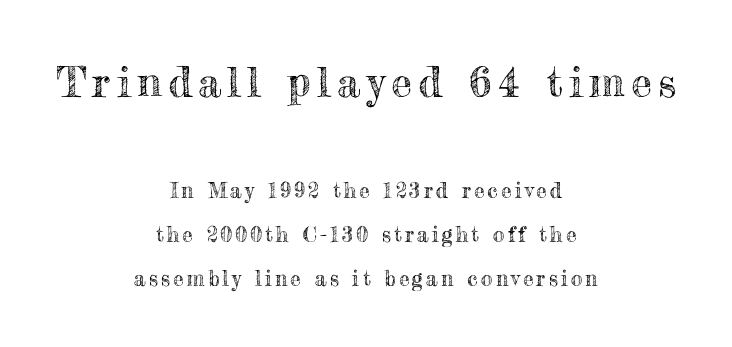
Q: Is the text italic (slanted)? A: No, it is upright.
Q: Is the text underlined? A: No.
Q: How is the paragraph aligned? A: Centered.
Q: Is the spacing between lines tight, normal or loose? A: Loose.
Q: Which block of text is set in a larger size, the first (top) or the second (bottom)? A: The first (top) one.
Q: Width (condensed, normal, or wide)? A: Normal.
Q: x-height? A: Small.
Q: Monospaced? A: No.
